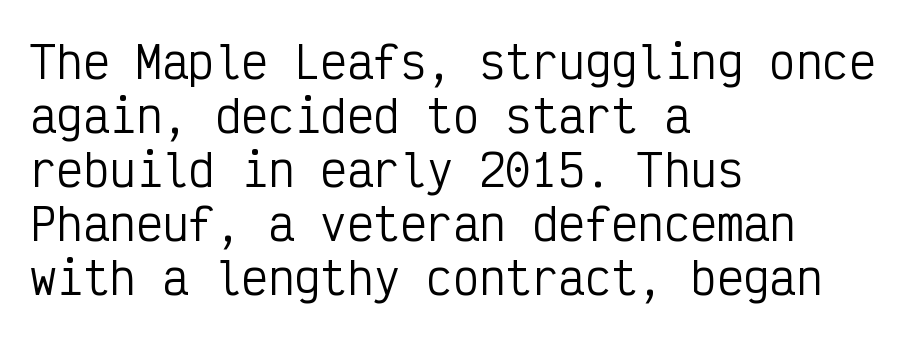
The image shows 44 px regular-weight, condensed sans-serif type, upright, monospaced; set left-aligned, line spacing 1.23x, normal letter spacing, not underlined; low stroke contrast and a medium x-height.
